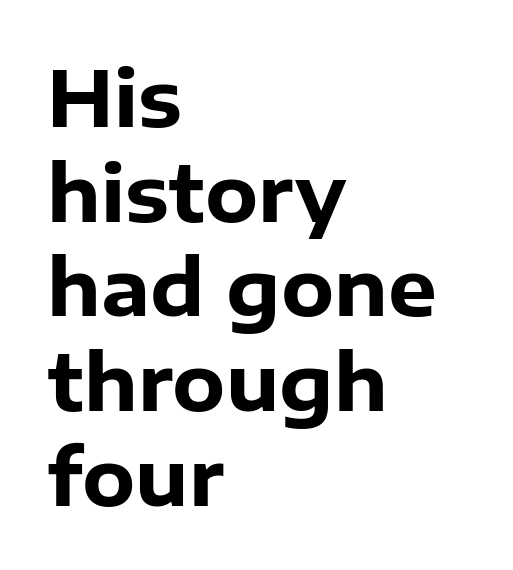
The image shows 77 px heavy sans-serif type, upright; set left-aligned, line spacing 1.23x, normal letter spacing, not underlined; low stroke contrast and a medium x-height.
